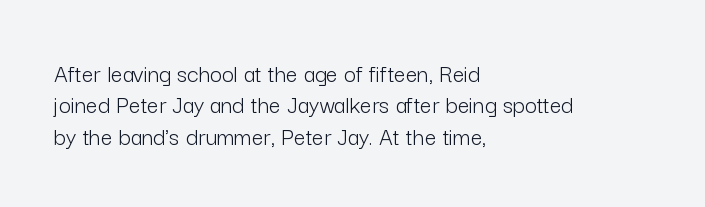
What stands out about the letter spacing? Nothing — it is the standard amount. The rendering anchors every line to the left-hand side. A light-to-regular cut is what we see here. Ordinary non-slanted type is in use.
